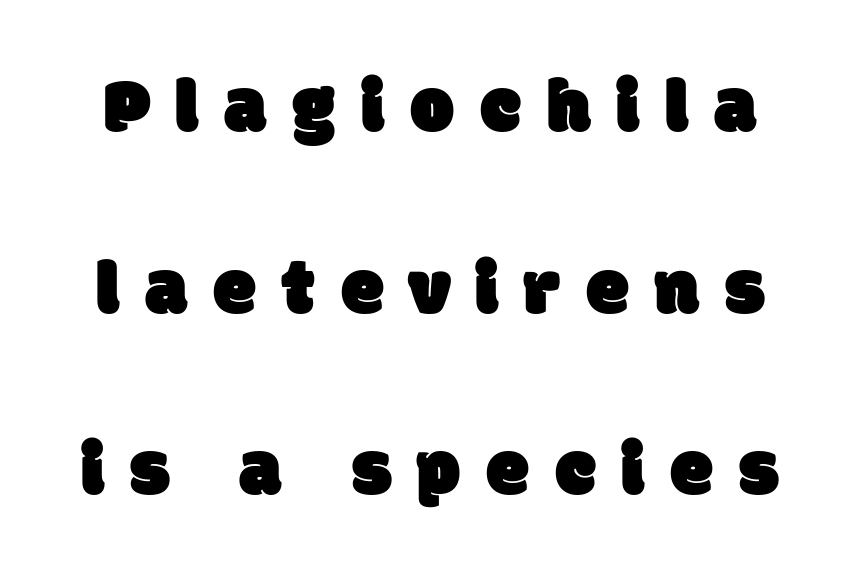
Beneath every word, the page is bare. The line-height multiplier appears high, well above default. You could not count columns in this text — the font is proportionally spaced. Observe the wide spacing: letters keep a clear distance from each other. The designer went with a sans here, leaving each stem footless.
